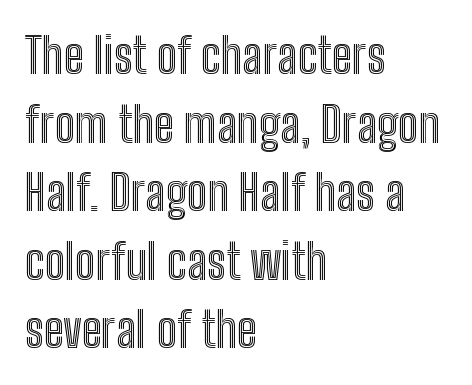
Q: Is the text italic (slanted)? A: No, it is upright.
Q: Is the text underlined? A: No.
Q: How is the paragraph aligned? A: Left-aligned.
Q: Is the spacing between letters normal or unusually wide? A: Normal.
Q: Is the spacing between lines tight, normal or loose? A: Normal.
Q: Width (condensed, normal, or wide)? A: Condensed.
Q: x-height? A: Medium.
Q: Monospaced? A: No.
